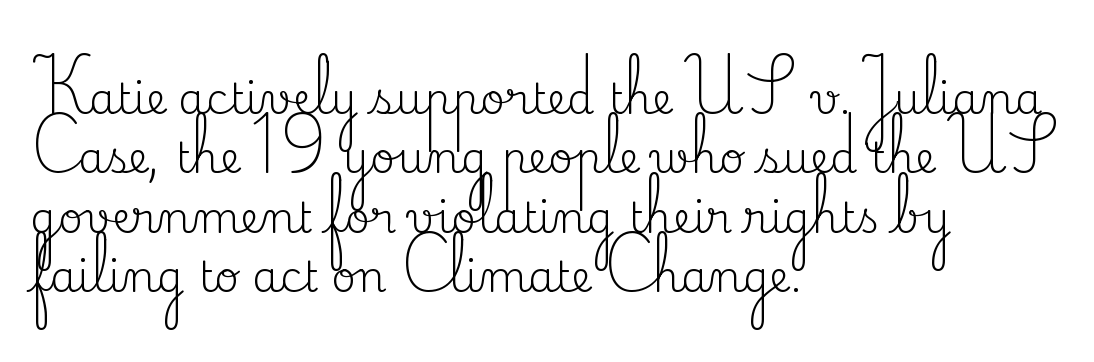
Q: Is the text bold? A: No.
Q: Is the text italic (slanted)? A: No, it is upright.
Q: Is the typeface a serif or a sans-serif typeface? A: Serif.
Q: Is the text underlined? A: No.
Q: How is the paragraph aligned? A: Left-aligned.
Q: Is the spacing between letters normal or unusually wide? A: Normal.
Q: Is the spacing between lines tight, normal or loose? A: Normal.
Q: Width (condensed, normal, or wide)? A: Normal.
Q: Stroke contrast? A: Medium.
Q: x-height? A: Small.
Q: Monospaced? A: No.
